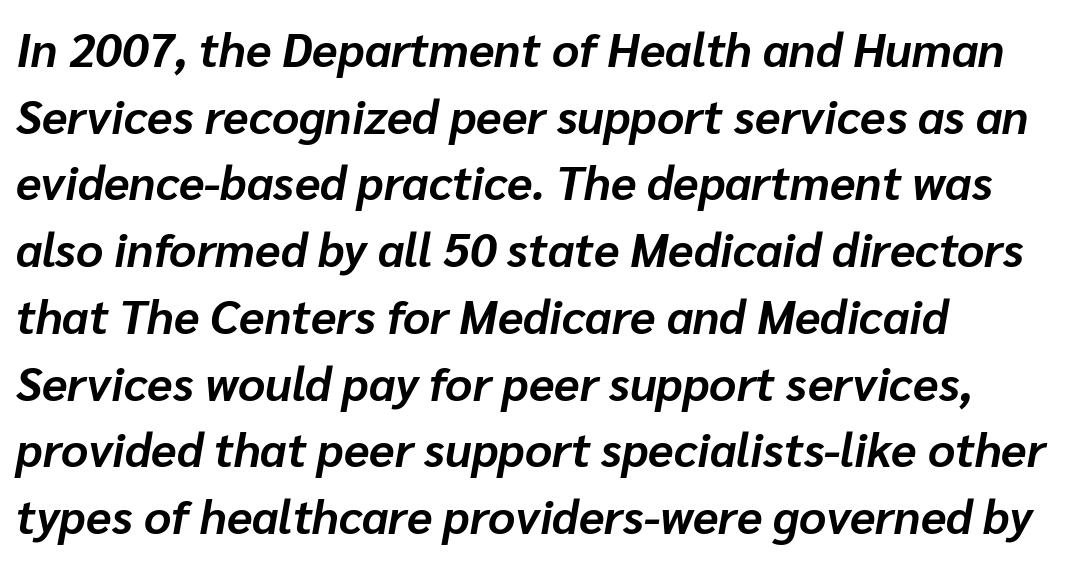
Q: Is the text bold? A: Yes.
Q: Is the text italic (slanted)? A: Yes, it leans right by about 10 degrees.
Q: Is the text underlined? A: No.
Q: How is the paragraph aligned? A: Left-aligned.
Q: Is the spacing between letters normal or unusually wide? A: Normal.
Q: Is the spacing between lines tight, normal or loose? A: Normal.
Q: Width (condensed, normal, or wide)? A: Normal.
Q: Stroke contrast? A: Low.
Q: x-height? A: Medium.
Q: Monospaced? A: No.
